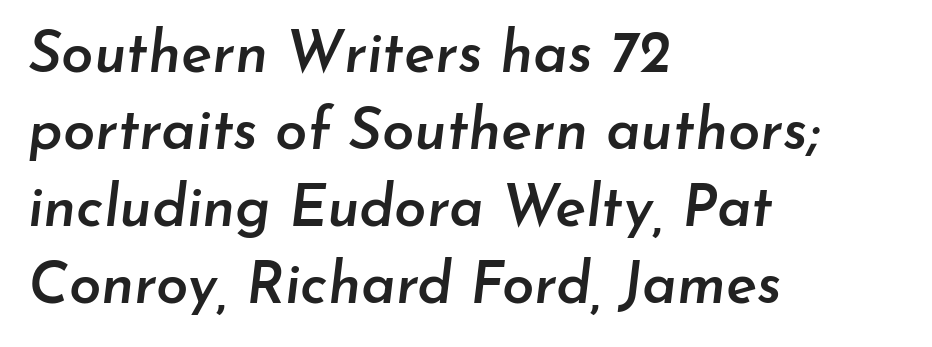
The image shows 58 px semibold type, italic (leaning right); set left-aligned, normal line spacing (1.33x), normal letter spacing, not underlined; low stroke contrast and a small x-height.
